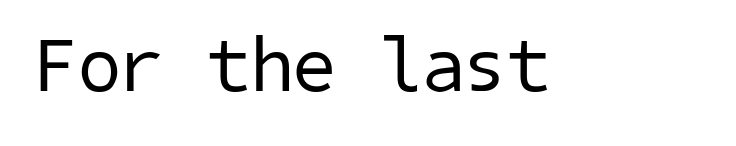
{"serif": "no", "bold": "no", "weight": "regular", "width": "normal", "stroke_contrast": "low", "x_height": "medium", "underline": "no", "letter_spacing": "normal", "letter_spacing_em": 0.0, "glyph_px": 78}
